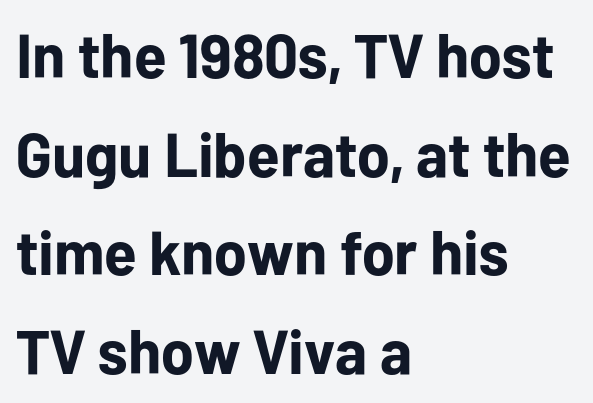
The image shows 62 px bold sans-serif type, upright; set left-aligned, normal line spacing (1.59x), normal letter spacing, not underlined; low stroke contrast and a medium x-height.
